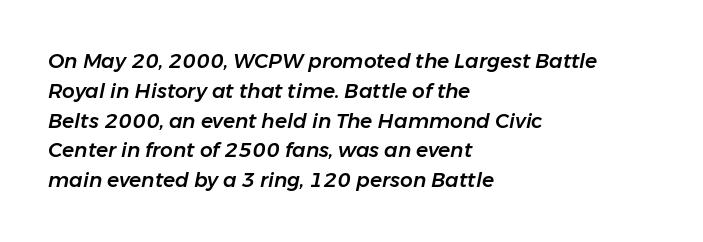
{"italic": "yes", "lean": "right", "slant_degrees": 11, "underline": "no", "align": "left", "line_spacing": "normal", "line_spacing_ratio": 1.49, "letter_spacing": "normal", "letter_spacing_em": 0.0, "glyph_px": 20}
